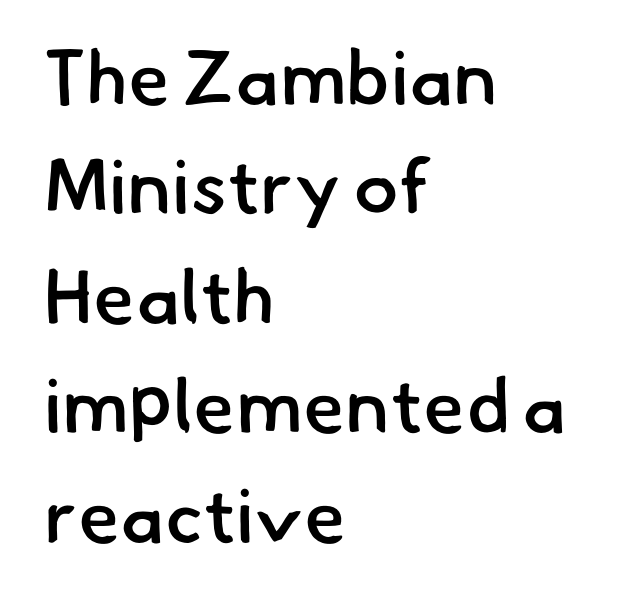
The image shows 76 px semibold sans-serif type; set left-aligned, normal line spacing (1.44x), normal letter spacing, not underlined; low stroke contrast and a small x-height.
